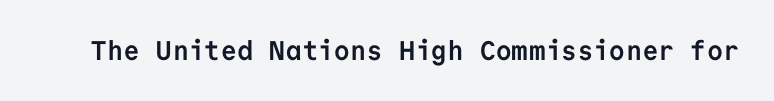
Q: Is the text bold? A: Yes.
Q: Is the text italic (slanted)? A: No, it is upright.
Q: Is the text underlined? A: No.
Q: Is the spacing between letters normal or unusually wide? A: Normal.
